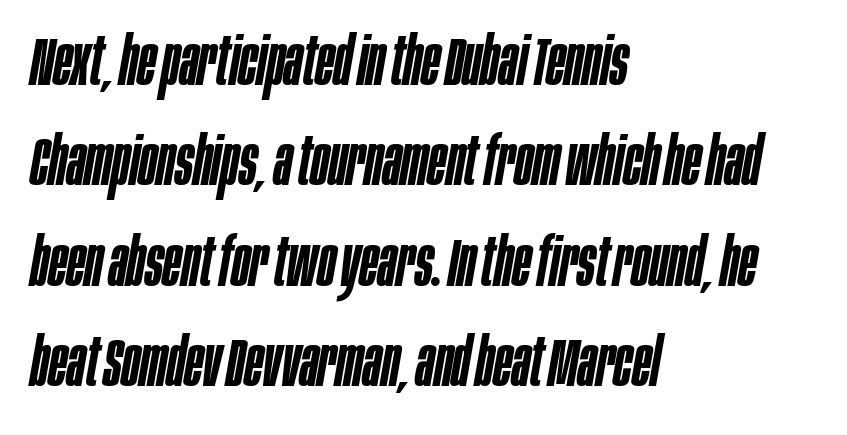
The image shows 67 px semibold, condensed type, italic (leaning right); set left-aligned, normal line spacing (1.5x), normal letter spacing, not underlined; low stroke contrast and a large x-height.
